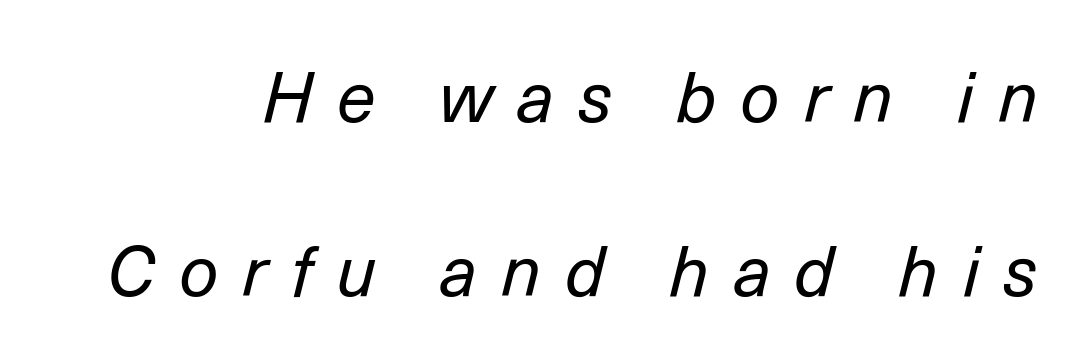
The image shows 70 px regular-weight type, italic (leaning right); set loose line spacing (2.49x), unusually wide letter spacing (+0.34 em), not underlined; low stroke contrast and a medium x-height.
